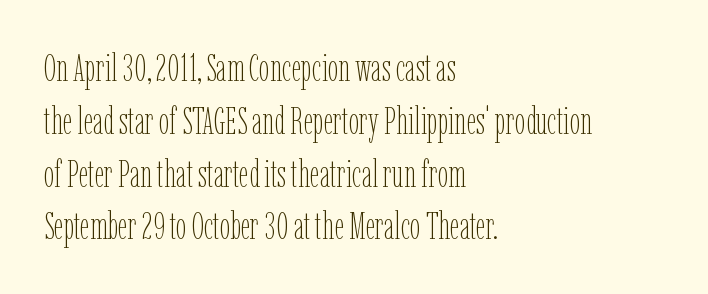
Regarding leading, the lines here are spaced in the standard way. Is there any slant? The stems are plumb. Character widths vary here, with narrow letters taking less room than wide ones. The cut favours lightness, reaching ordinary text weight at its darkest.
